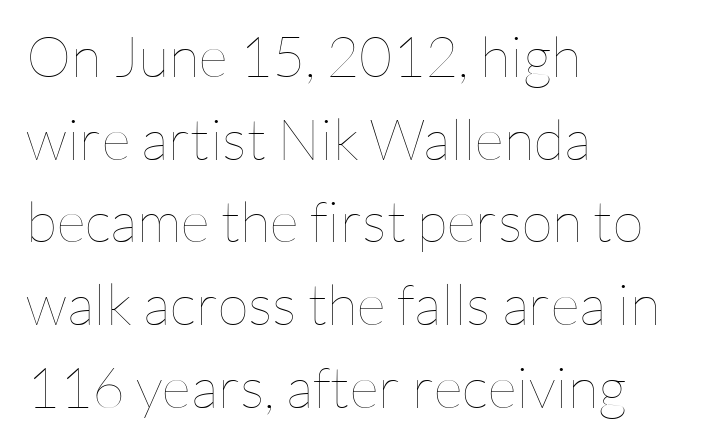
Q: Is the text bold? A: No.
Q: Is the text italic (slanted)? A: No, it is upright.
Q: Is the text underlined? A: No.
Q: How is the paragraph aligned? A: Left-aligned.
Q: Is the spacing between letters normal or unusually wide? A: Normal.
Q: Is the spacing between lines tight, normal or loose? A: Normal.
Q: Width (condensed, normal, or wide)? A: Normal.
Q: Stroke contrast? A: Low.
Q: x-height? A: Medium.
Q: Monospaced? A: No.
